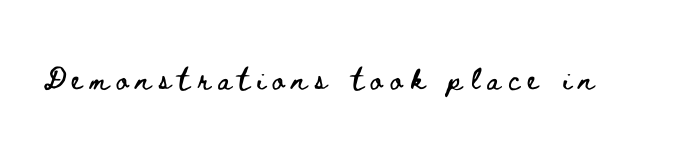
The passage shown is not underscored anywhere. The rendering uses natural spacing where letterforms have individual widths. Display-style spreading of the glyphs; the letterfit is very open.
